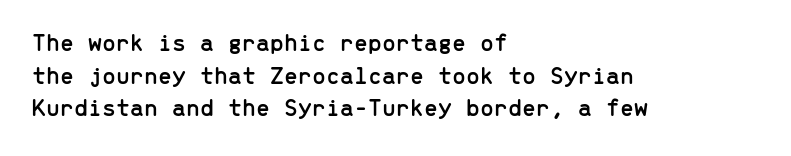
The image shows 25 px text type, upright; set left-aligned, normal line spacing (1.31x), normal letter spacing, not underlined.
